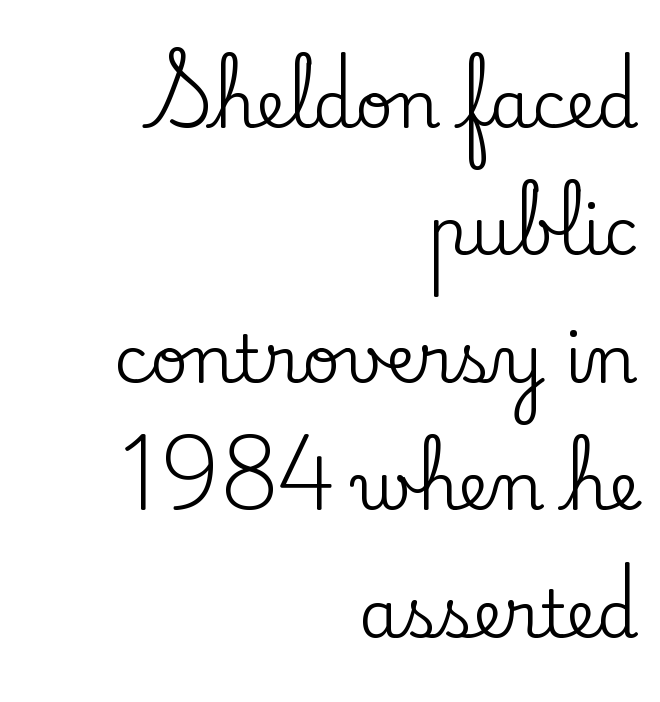
The image shows 66 px serif type, upright; set right-aligned, loose line spacing (1.93x), normal letter spacing, not underlined; low stroke contrast and a small x-height.
